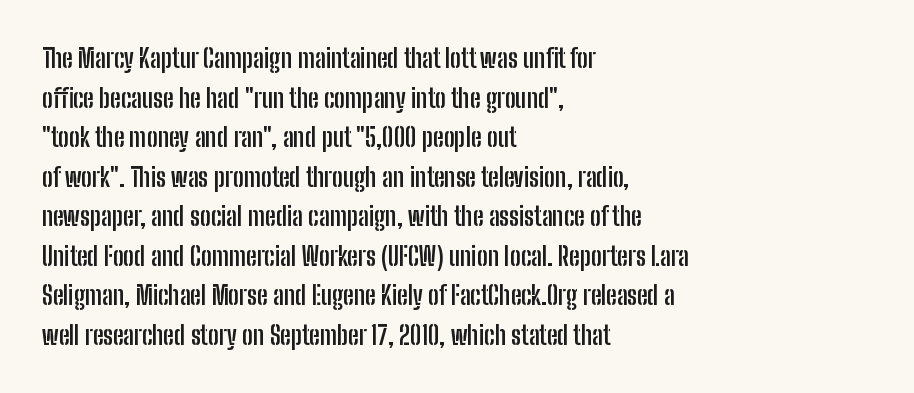
Q: Is the text bold? A: Yes.
Q: Is the text italic (slanted)? A: No, it is upright.
Q: Is the text underlined? A: No.
Q: How is the paragraph aligned? A: Left-aligned.
Q: Is the spacing between letters normal or unusually wide? A: Normal.
Q: Is the spacing between lines tight, normal or loose? A: Normal.
